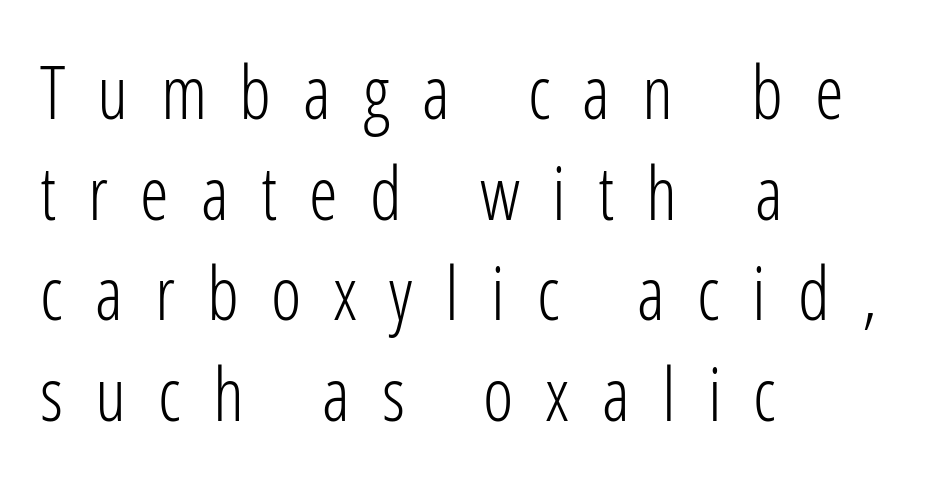
Q: Is the text bold? A: No.
Q: Is the text italic (slanted)? A: No, it is upright.
Q: Is the typeface a serif or a sans-serif typeface? A: Sans-serif.
Q: Is the text underlined? A: No.
Q: How is the paragraph aligned? A: Left-aligned.
Q: Is the spacing between letters normal or unusually wide? A: Unusually wide.
Q: Is the spacing between lines tight, normal or loose? A: Normal.
Q: Width (condensed, normal, or wide)? A: Condensed.
Q: Stroke contrast? A: Low.
Q: x-height? A: Medium.
Q: Monospaced? A: No.
